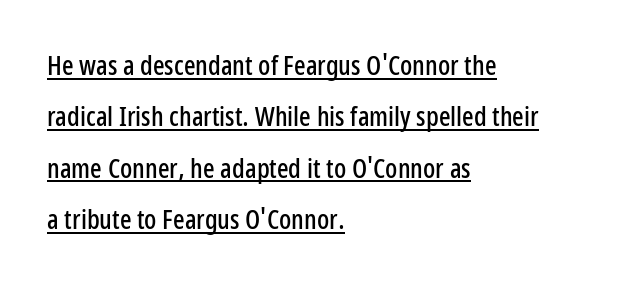
Nobody touched the tracking dial on this one. Reading down the block, your eye returns to a fixed left position each line. Caption: lettering with a line underneath. A great deal of white space separates one row of letters from the next.
